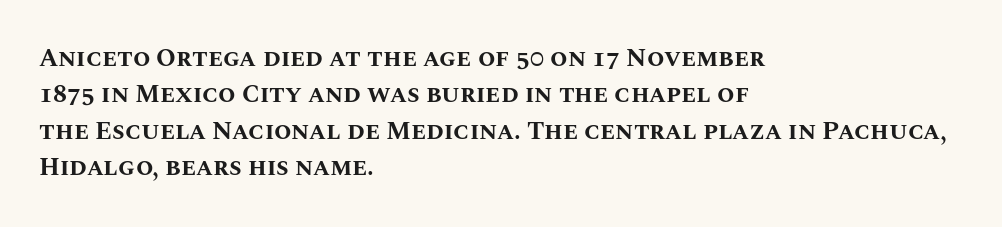
Q: Is the text bold? A: Yes.
Q: Is the text italic (slanted)? A: No, it is upright.
Q: Is the text underlined? A: No.
Q: How is the paragraph aligned? A: Left-aligned.
Q: Is the spacing between letters normal or unusually wide? A: Normal.
Q: Is the spacing between lines tight, normal or loose? A: Normal.
